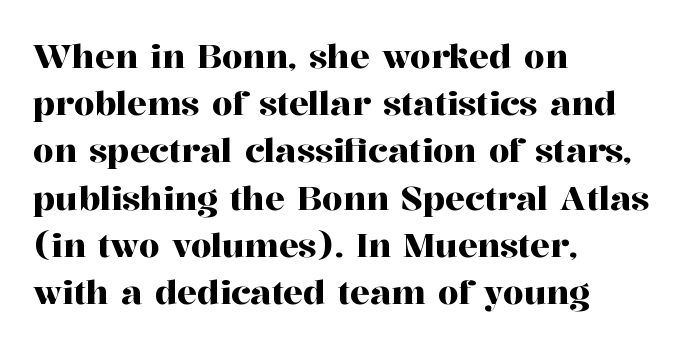
Note the varied advance widths — an 'i' is clearly narrower than an 'm'. Descenders hang freely into open space. This sample is left-justified, so line endings fall wherever the words run out. The face used here is rendered with its standard letterfit. The axis of the letterforms is exactly vertical.
